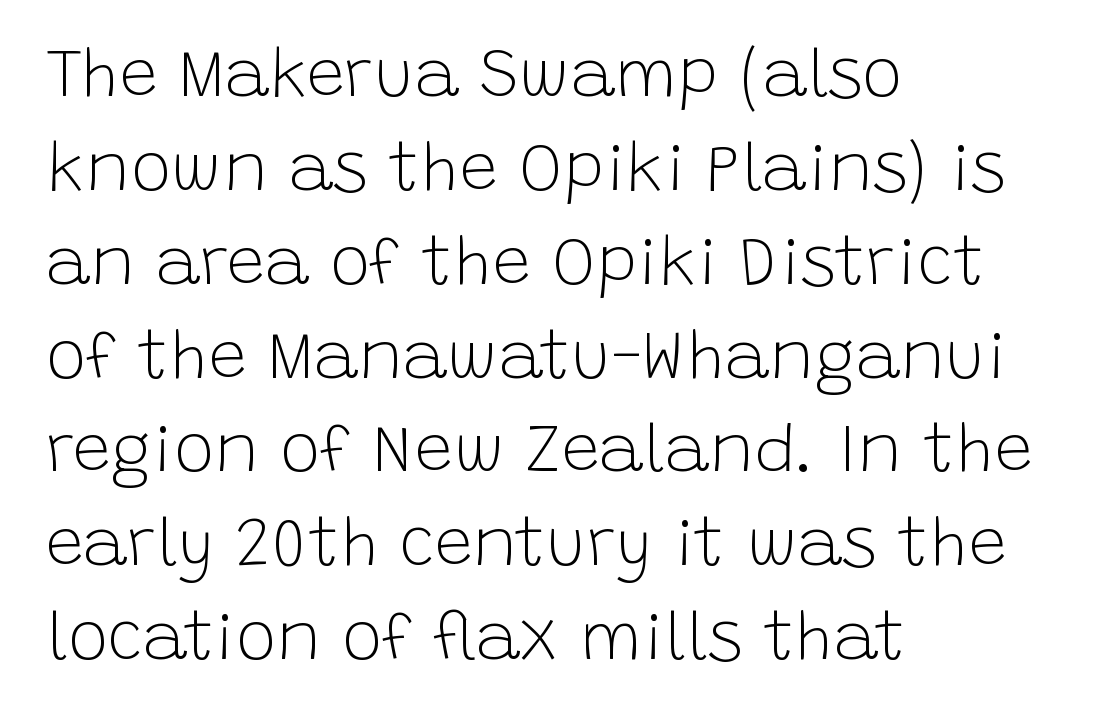
{"serif": "no", "italic": "no", "bold": "no", "weight": "light", "width": "normal", "stroke_contrast": "low", "x_height": "large", "monospaced": "no", "underline": "no", "align": "left", "line_spacing": "normal", "line_spacing_ratio": 1.38, "letter_spacing": "normal", "letter_spacing_em": 0.0, "glyph_px": 68}
